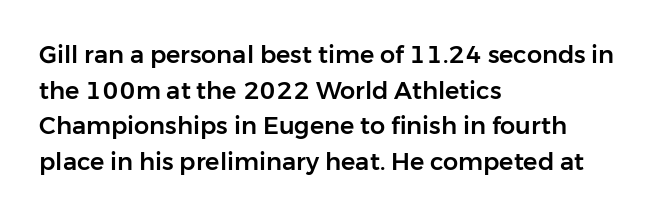
{"italic": "no", "underline": "no", "align": "left", "line_spacing": "normal", "line_spacing_ratio": 1.48, "letter_spacing": "normal", "letter_spacing_em": 0.0, "glyph_px": 24}
